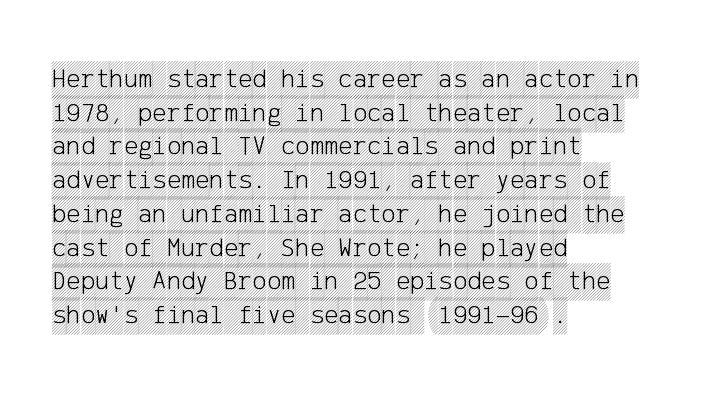
This is the regular roman posture of the typeface. Does extra space separate the letters? No, they use regular spacing. One-word summary of the alignment: left. How would I describe the line gaps? Plain and ordinary.
